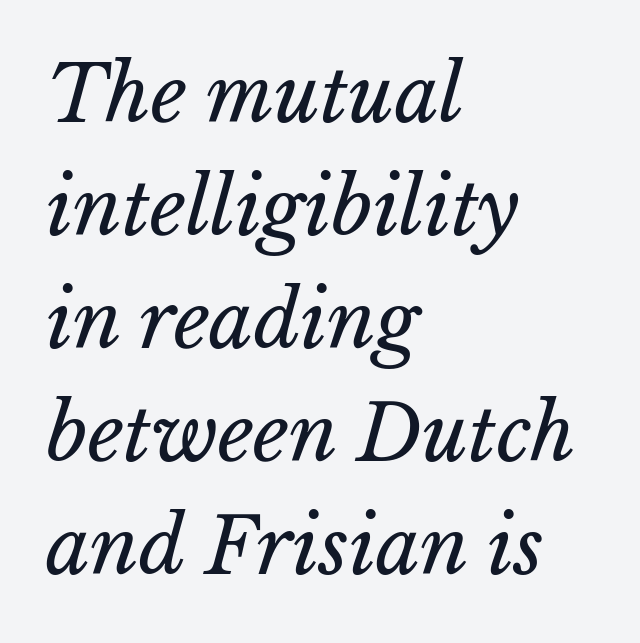
Q: Is the text bold? A: No.
Q: Is the text underlined? A: No.
Q: How is the paragraph aligned? A: Left-aligned.
Q: Is the spacing between letters normal or unusually wide? A: Normal.
Q: Is the spacing between lines tight, normal or loose? A: Normal.
Q: Width (condensed, normal, or wide)? A: Normal.
Q: Stroke contrast? A: Low.
Q: x-height? A: Medium.
Q: Monospaced? A: No.
